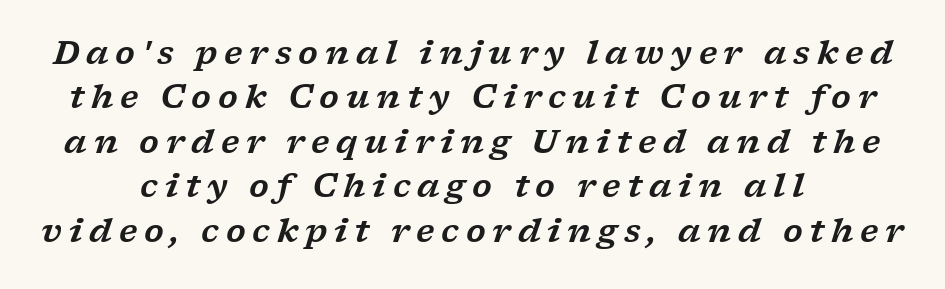
The image shows 32 px wide serif type, italic (leaning right); set centered, normal line spacing (1.39x), unusually wide letter spacing (+0.21 em), not underlined; low stroke contrast and a medium x-height.
